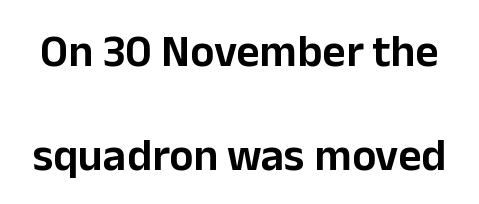
The face used here is a sans, in the tradition of grotesques and geometrics. In terms of posture, this sample is upright. The passage shown stacks its lines with a broad gap. You could not count columns in this text — the font is proportionally spaced. Rule under the text: the space is simply empty. Does extra space separate the letters? No, they use regular spacing.
